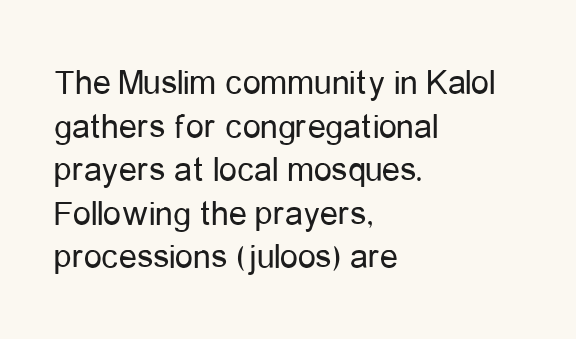
{"serif": "no", "italic": "no", "bold": "no", "weight": "regular", "width": "condensed", "stroke_contrast": "low", "x_height": "medium", "monospaced": "no", "underline": "no", "align": "left", "line_spacing_ratio": 1.21, "letter_spacing": "normal", "letter_spacing_em": 0.0, "glyph_px": 36}
